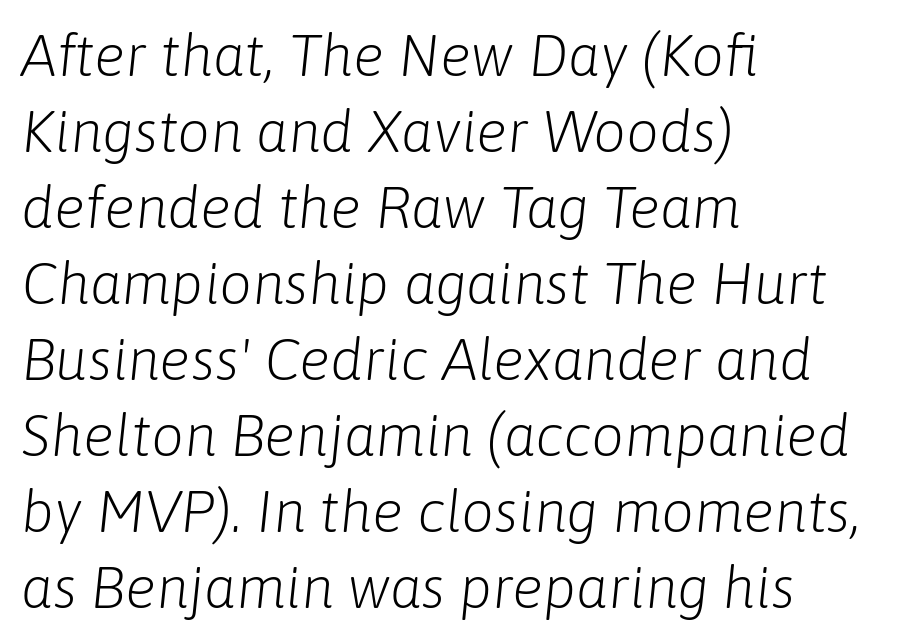
Nothing unusual about the tracking: characters are spaced as the font intends. These lines are rendered in a variable-pitch font. The paragraph has a hard left edge and a soft right edge. The typography opts for an oblique posture over an upright one. Words float on clear page, feet unadorned. Is the type heavy? It reads as light-to-regular instead.
